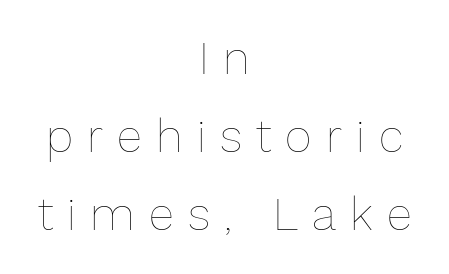
{"italic": "no", "bold": "no", "weight": "thin", "width": "normal", "stroke_contrast": "low", "x_height": "medium", "monospaced": "no", "underline": "no", "align": "center", "line_spacing": "normal", "line_spacing_ratio": 1.7, "letter_spacing": "wide", "letter_spacing_em": 0.31, "glyph_px": 46}
